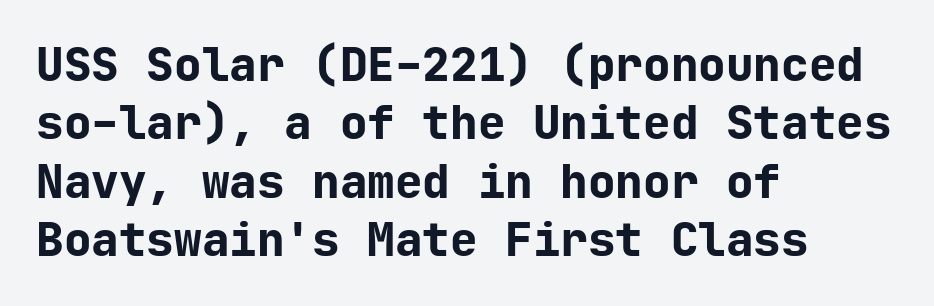
{"serif": "no", "italic": "no", "bold": "yes", "weight": "bold", "width": "normal", "stroke_contrast": "low", "x_height": "medium", "monospaced": "yes", "underline": "no", "align": "left", "line_spacing": "normal", "line_spacing_ratio": 1.27, "letter_spacing": "normal", "letter_spacing_em": 0.0, "glyph_px": 46}
